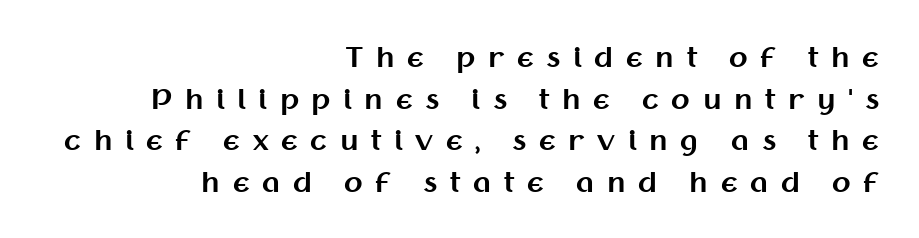
{"italic": "no", "bold": "yes", "underline": "no", "align": "right", "line_spacing": "normal", "line_spacing_ratio": 1.54, "letter_spacing": "wide", "letter_spacing_em": 0.47, "glyph_px": 27}
